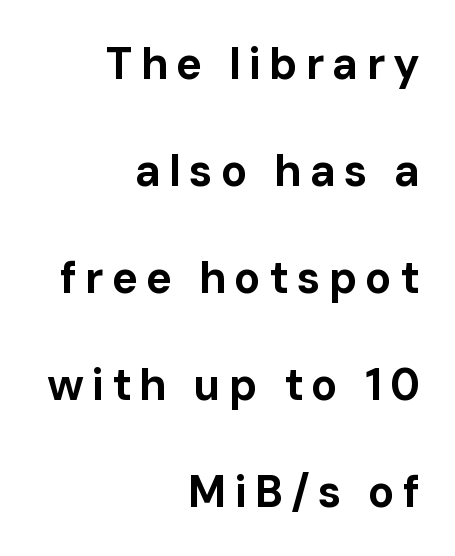
The image shows 44 px bold sans-serif type, upright; set right-aligned, loose line spacing (2.43x), not underlined; low stroke contrast and a medium x-height.
